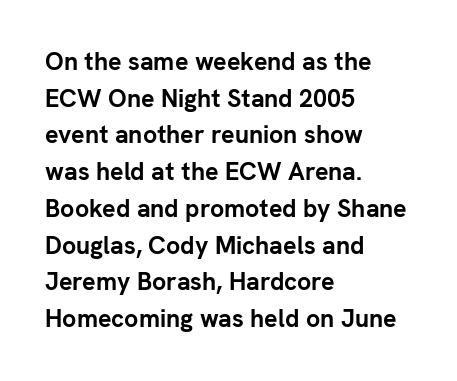
The image shows 25 px bold type, upright; set left-aligned, normal line spacing (1.47x), normal letter spacing, not underlined.
